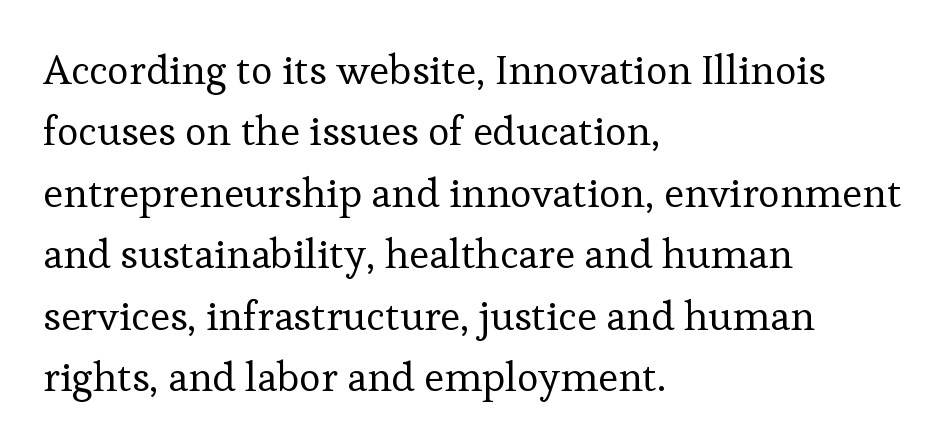
Letter spacing: default. The text block is weighted toward the left margin, trailing off unevenly rightward. Type without underlining. Do the characters align in a grid? No, the font is proportional. Horizontal bands of white between lines are of average thickness. Style check: upright.
